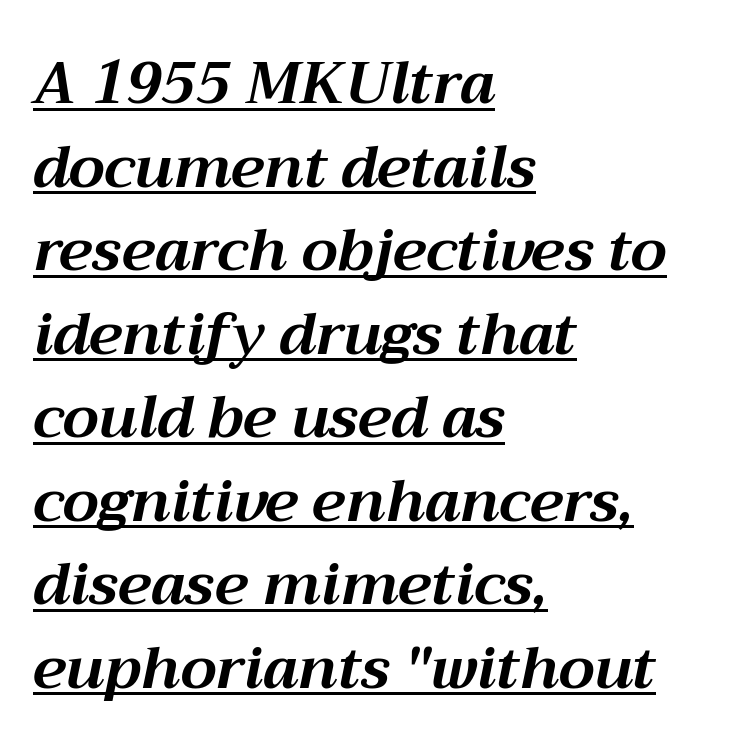
{"italic": "yes", "lean": "right", "slant_degrees": 12, "bold": "yes", "weight": "bold", "width": "normal", "stroke_contrast": "medium", "x_height": "medium", "monospaced": "no", "underline": "yes", "align": "left", "line_spacing": "normal", "line_spacing_ratio": 1.44, "letter_spacing": "normal", "letter_spacing_em": 0.0, "glyph_px": 58}
